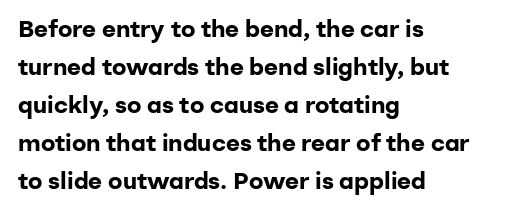
Q: Is the text bold? A: Yes.
Q: Is the text italic (slanted)? A: No, it is upright.
Q: Is the text underlined? A: No.
Q: How is the paragraph aligned? A: Left-aligned.
Q: Is the spacing between letters normal or unusually wide? A: Normal.
Q: Is the spacing between lines tight, normal or loose? A: Normal.
